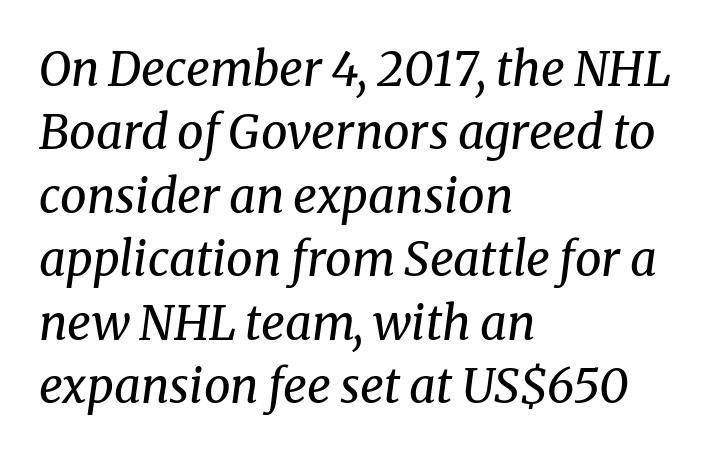
{"serif": "yes", "italic": "yes", "lean": "right", "slant_degrees": 8, "bold": "no", "weight": "regular", "width": "normal", "stroke_contrast": "medium", "x_height": "medium", "monospaced": "no", "underline": "no", "align": "left", "line_spacing": "normal", "line_spacing_ratio": 1.35, "letter_spacing": "normal", "letter_spacing_em": 0.0, "glyph_px": 47}
